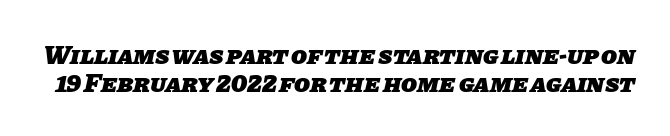
{"bold": "yes", "underline": "no", "line_spacing": "tight", "line_spacing_ratio": 1.06, "letter_spacing": "normal", "letter_spacing_em": 0.0, "glyph_px": 26}
